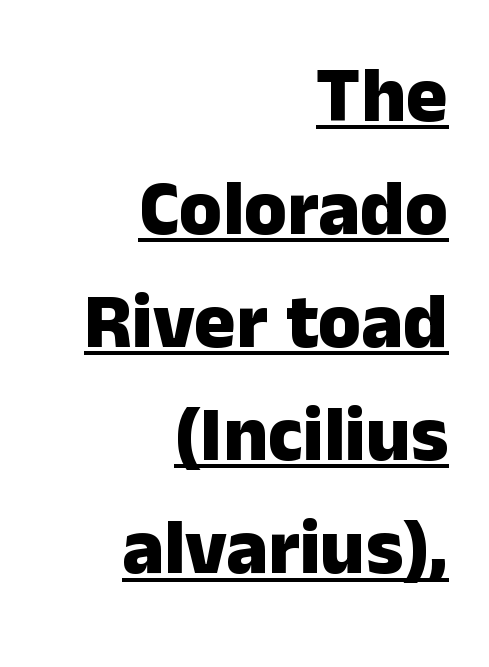
The image shows 78 px heavy sans-serif type, upright; set right-aligned, normal line spacing (1.45x), normal letter spacing, underlined; low stroke contrast and a medium x-height.
